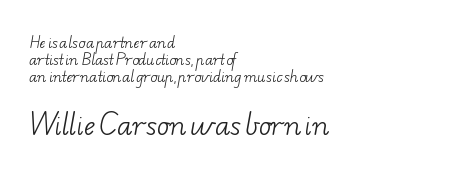
Caption: multi-line text, flush left, ragged right. Larger block? The one below; the one above is distinctly smaller. Tracking here is standard; glyphs follow each other at the usual distance. A light-to-regular cut is what we see here.
